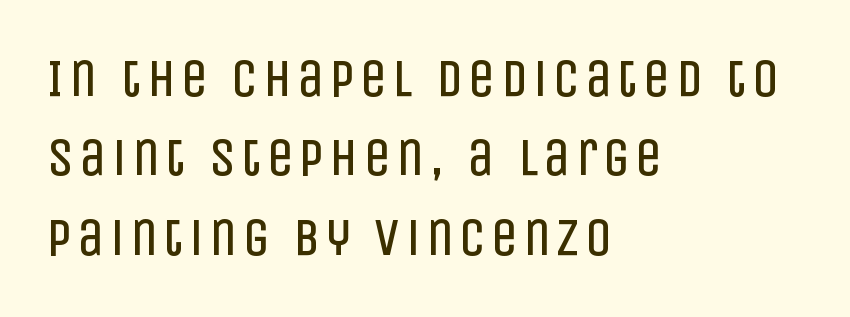
{"serif": "no", "italic": "no", "bold": "no", "weight": "regular", "width": "condensed", "stroke_contrast": "low", "x_height": "large", "monospaced": "no", "underline": "no", "align": "left", "line_spacing": "normal", "line_spacing_ratio": 1.5, "glyph_px": 53}
